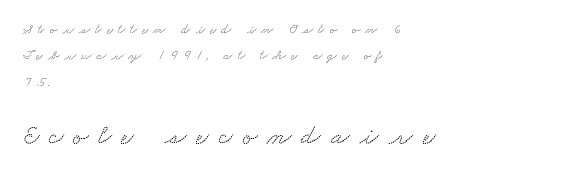
Q: Is the text underlined? A: No.
Q: How is the paragraph aligned? A: Left-aligned.
Q: Is the spacing between letters normal or unusually wide? A: Unusually wide.
Q: Which block of text is set in a larger size, the first (top) or the second (bottom)? A: The second (bottom) one.
Q: Width (condensed, normal, or wide)? A: Wide.
Q: Stroke contrast? A: Low.
Q: x-height? A: Small.
Q: Monospaced? A: No.
